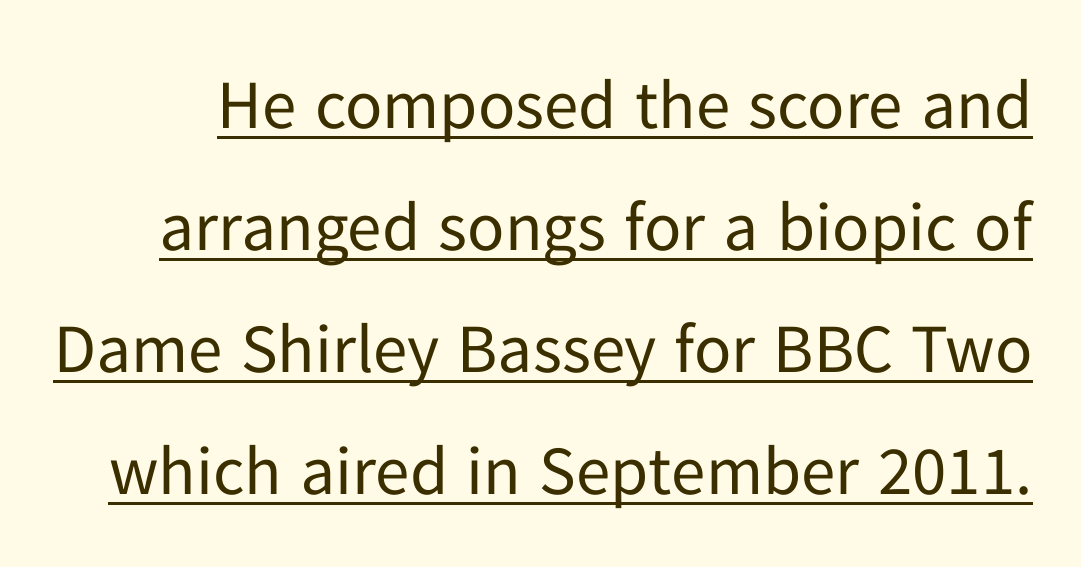
Q: Is the text bold? A: No.
Q: Is the text italic (slanted)? A: No, it is upright.
Q: Is the typeface a serif or a sans-serif typeface? A: Sans-serif.
Q: Is the text underlined? A: Yes.
Q: Is the spacing between letters normal or unusually wide? A: Normal.
Q: Width (condensed, normal, or wide)? A: Normal.
Q: Stroke contrast? A: Low.
Q: x-height? A: Medium.
Q: Monospaced? A: No.
